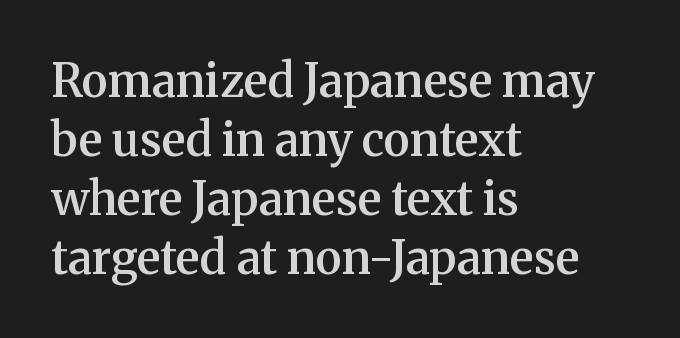
Regarding leading, the lines here are spaced in the standard way. Any mark beneath the type? The region is blank. Posture: upright roman. Teacher's note: observe the even left margin — that is flush-left alignment. A fair bit of extra ink — the face is semibold, not bold.
